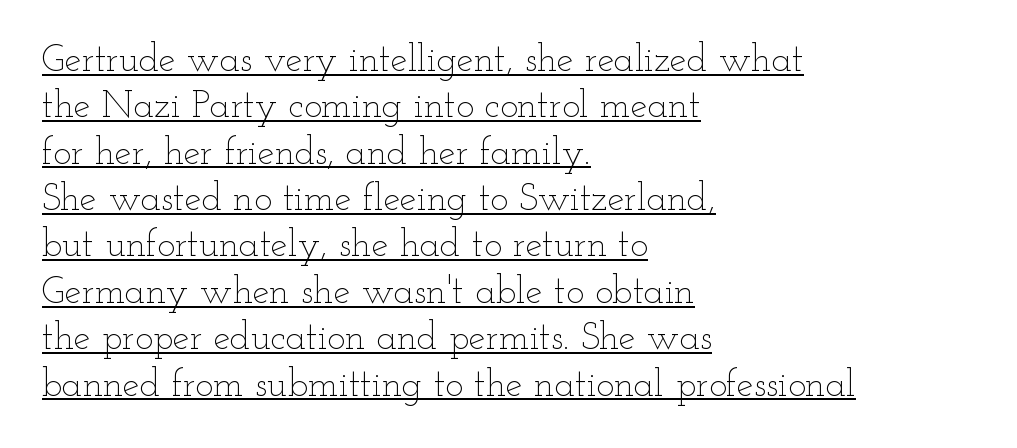
Short note: letters normally spaced. The passage shown is typed in a proportional face where columns would drift. A typographer would call this underscored text. The letters look calm and open, with moderate or lighter stems. Layout note: lines flush left. Is there any slant? The stems are plumb.
